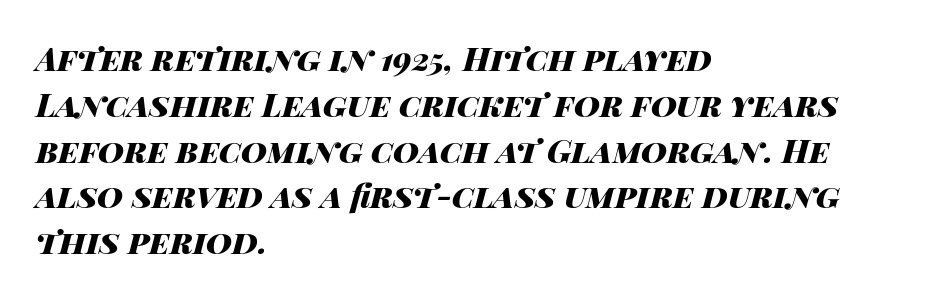
{"italic": "yes", "lean": "right", "slant_degrees": 14, "bold": "yes", "weight": "heavy", "width": "wide", "stroke_contrast": "high", "x_height": "large", "monospaced": "no", "underline": "no", "align": "left", "line_spacing": "normal", "line_spacing_ratio": 1.43, "letter_spacing": "normal", "letter_spacing_em": 0.0, "glyph_px": 32}
